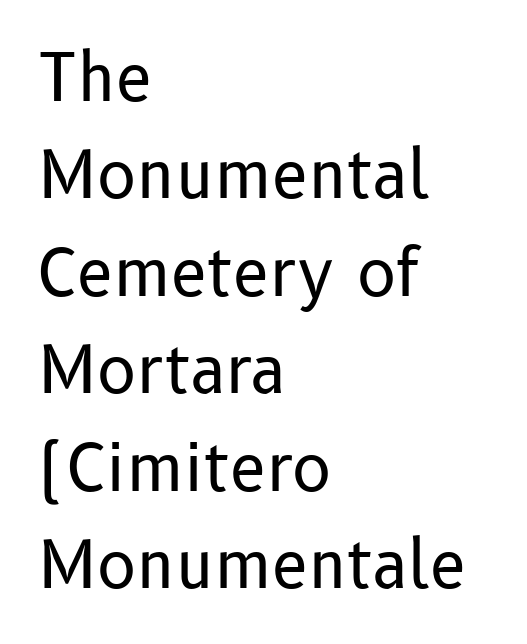
The image shows 65 px regular-weight sans-serif type, upright; set left-aligned, normal line spacing (1.5x), normal letter spacing, not underlined; low stroke contrast and a medium x-height.
